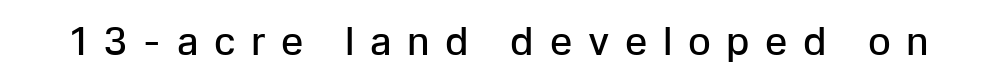
Q: Is the text bold? A: Semi-bold.
Q: Is the text italic (slanted)? A: No, it is upright.
Q: Is the typeface a serif or a sans-serif typeface? A: Sans-serif.
Q: Is the text underlined? A: No.
Q: Is the spacing between letters normal or unusually wide? A: Unusually wide.
Q: Width (condensed, normal, or wide)? A: Normal.
Q: Stroke contrast? A: Low.
Q: x-height? A: Medium.
Q: Monospaced? A: No.
